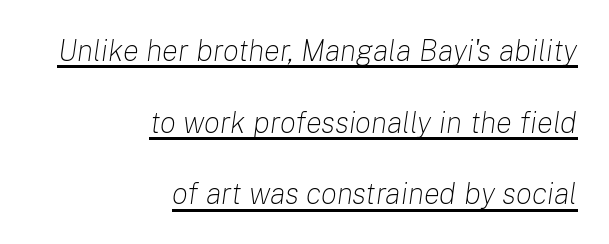
Q: Is the text bold? A: No.
Q: Is the text italic (slanted)? A: Yes, it leans right by about 8 degrees.
Q: Is the text underlined? A: Yes.
Q: How is the paragraph aligned? A: Right-aligned.
Q: Is the spacing between letters normal or unusually wide? A: Normal.
Q: Is the spacing between lines tight, normal or loose? A: Loose.
Q: Width (condensed, normal, or wide)? A: Normal.
Q: Stroke contrast? A: Low.
Q: x-height? A: Medium.
Q: Monospaced? A: No.
